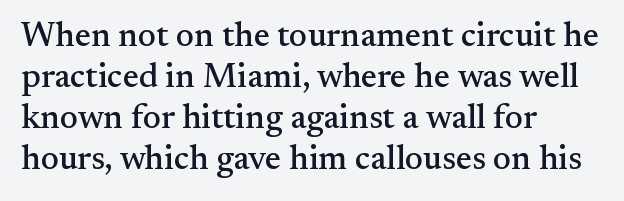
The image shows 34 px serif type, upright; set left-aligned, line spacing 1.21x, normal letter spacing, not underlined; medium stroke contrast and a small x-height.
